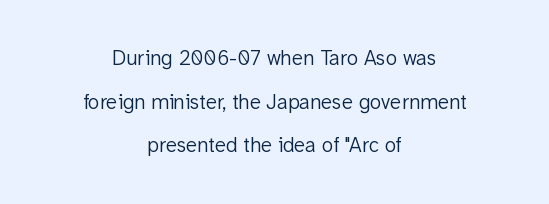
Q: Is the text bold? A: No.
Q: Is the text italic (slanted)? A: No, it is upright.
Q: Is the text underlined? A: No.
Q: How is the paragraph aligned? A: Centered.
Q: Is the spacing between letters normal or unusually wide? A: Normal.
Q: Is the spacing between lines tight, normal or loose? A: Loose.
